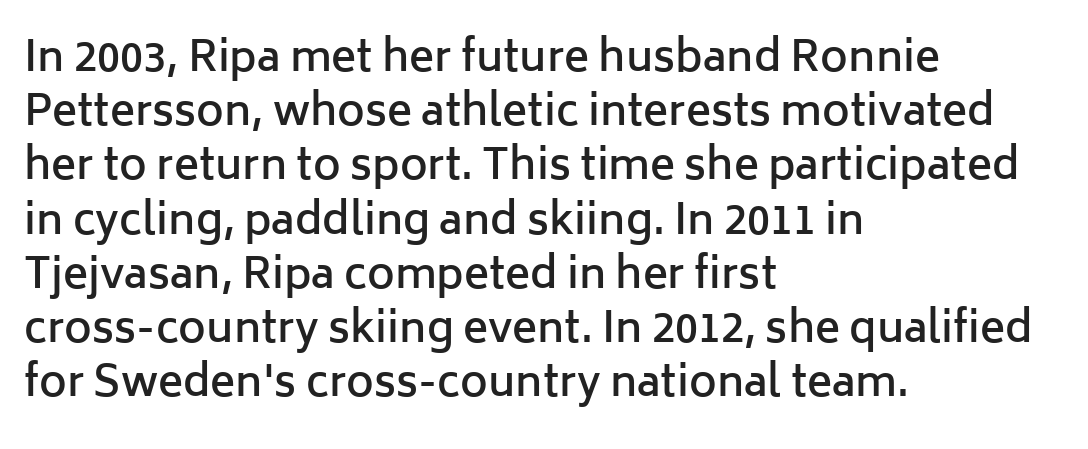
Whoever set this chose a conventional vertical rhythm. Check under the words: just untouched page. Typographically, this falls in the sans-serif category. Italic? Not at all — the glyphs are vertical.
